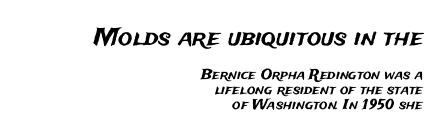
The image shows 24 px text type; set right-aligned, tight line spacing (1.05x), normal letter spacing, not underlined; the first (top) block is 1.71x larger.
